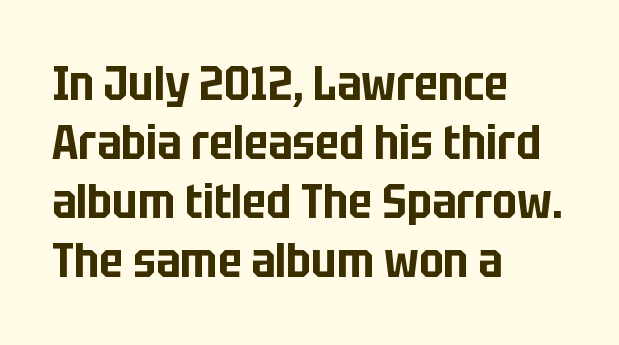
Only glyphs here, with clear space below each row. Is this a fixed-width face? No — the glyphs have proportional, varying widths. Each word holds together tightly as a unit, with standard inter-letter gaps. These lines stack with their left ends in a neat column. A typesetter would label this face a sans. Style check: upright.
